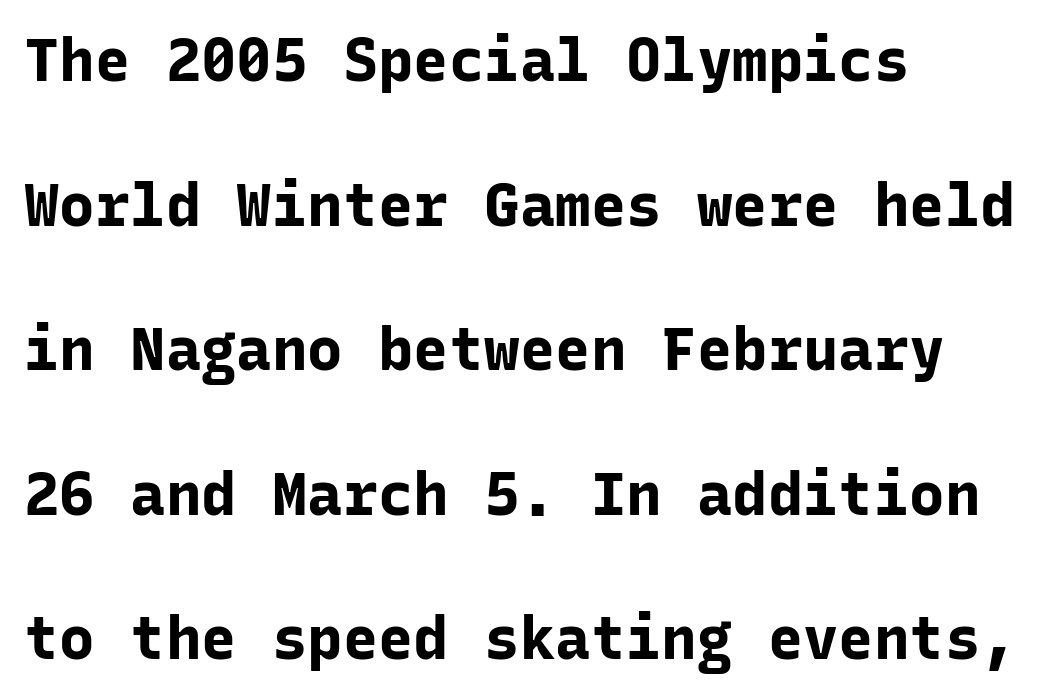
Q: Is the text bold? A: Yes.
Q: Is the text italic (slanted)? A: No, it is upright.
Q: Is the typeface a serif or a sans-serif typeface? A: Sans-serif.
Q: Is the text underlined? A: No.
Q: How is the paragraph aligned? A: Left-aligned.
Q: Is the spacing between letters normal or unusually wide? A: Normal.
Q: Is the spacing between lines tight, normal or loose? A: Loose.
Q: Width (condensed, normal, or wide)? A: Normal.
Q: Stroke contrast? A: Low.
Q: x-height? A: Medium.
Q: Monospaced? A: Yes.
